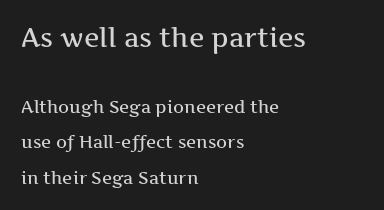
{"italic": "no", "underline": "no", "align": "left", "line_spacing": "loose", "line_spacing_ratio": 2.08, "letter_spacing": "normal", "letter_spacing_em": 0.0, "larger_block": "first", "size_ratio": 1.53, "glyph_px": 26}
